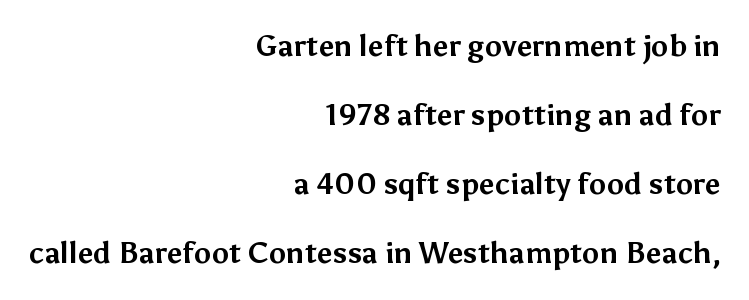
The rendering uses a large line-height, opening up the rows. No feet cap the strokes, marking this as sans-serif type. If you drew a ruler down the right edge, every line would touch it. Quick note: not italic, upright. Descenders hang freely into open space.
